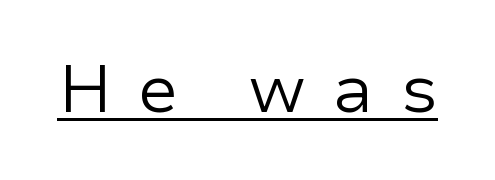
What stands out about the letter spacing? Its width — letters are far apart. The characters are drawn with everyday or finer stroke widths. The lettering holds an erect, upright posture throughout. Check where the strokes stop: nothing finishes them off — pure sans.
